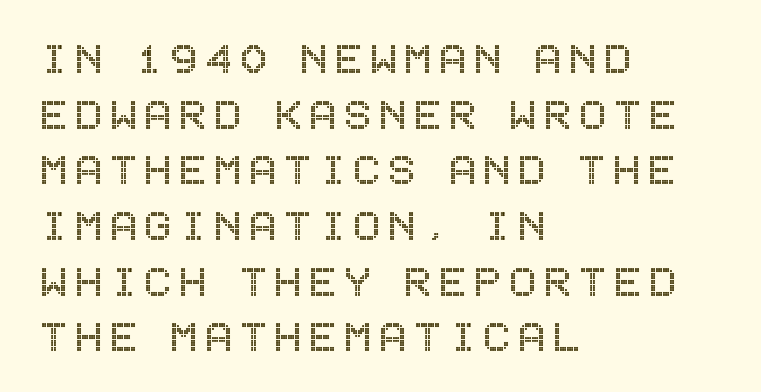
Q: Is the text italic (slanted)? A: No, it is upright.
Q: Is the text underlined? A: No.
Q: How is the paragraph aligned? A: Left-aligned.
Q: Is the spacing between lines tight, normal or loose? A: Tight.
Q: Width (condensed, normal, or wide)? A: Condensed.
Q: x-height? A: Large.
